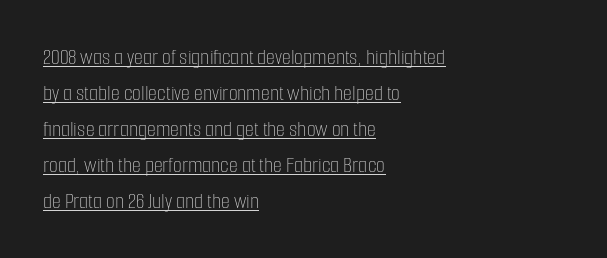
The image shows 23 px text type, upright; set left-aligned, normal line spacing (1.56x), normal letter spacing, underlined.
